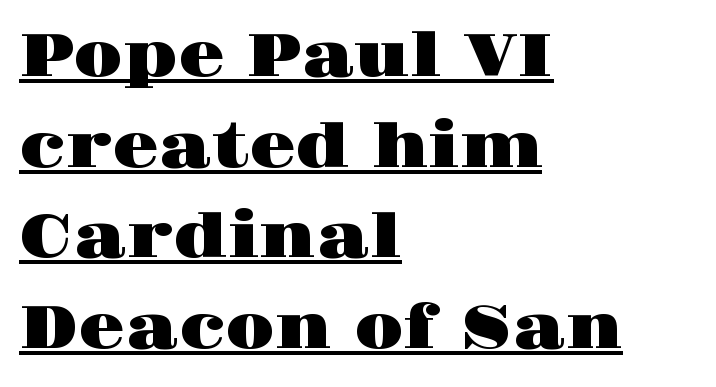
{"serif": "yes", "italic": "no", "width": "wide", "stroke_contrast": "high", "x_height": "large", "monospaced": "no", "underline": "yes", "align": "left", "line_spacing": "normal", "line_spacing_ratio": 1.51, "letter_spacing": "normal", "letter_spacing_em": 0.0, "glyph_px": 60}
